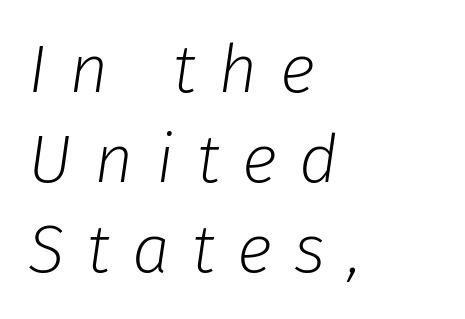
{"italic": "yes", "lean": "right", "slant_degrees": 8, "bold": "no", "weight": "light", "width": "normal", "stroke_contrast": "low", "x_height": "medium", "monospaced": "no", "underline": "no", "align": "left", "line_spacing": "normal", "line_spacing_ratio": 1.32, "letter_spacing": "wide", "letter_spacing_em": 0.33, "glyph_px": 68}
